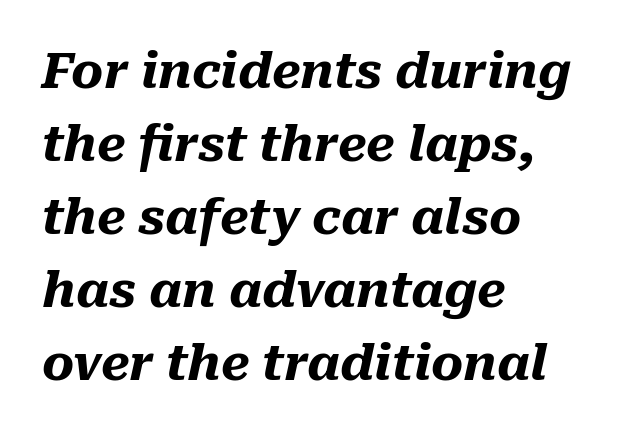
Q: Is the text bold? A: Yes.
Q: Is the text italic (slanted)? A: Yes, it leans right by about 10 degrees.
Q: Is the text underlined? A: No.
Q: How is the paragraph aligned? A: Left-aligned.
Q: Is the spacing between letters normal or unusually wide? A: Normal.
Q: Is the spacing between lines tight, normal or loose? A: Normal.
Q: Width (condensed, normal, or wide)? A: Normal.
Q: Stroke contrast? A: Medium.
Q: x-height? A: Medium.
Q: Monospaced? A: No.
